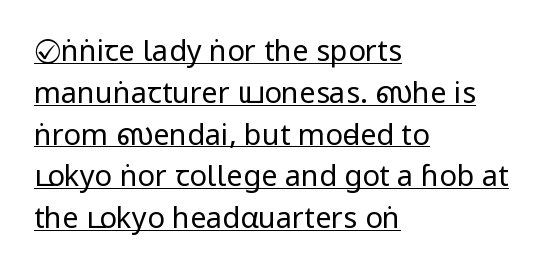
The image shows 29 px regular-weight, condensed sans-serif type, upright; set left-aligned, normal line spacing (1.44x), normal letter spacing, underlined; low stroke contrast and a large x-height.
